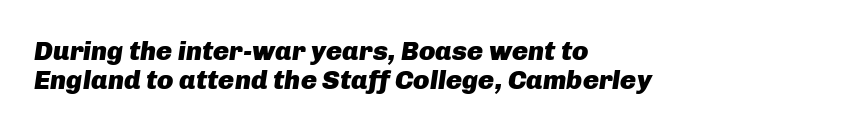
The image shows 27 px bold type, italic (leaning right); set left-aligned, tight line spacing (1.06x), normal letter spacing, not underlined.
